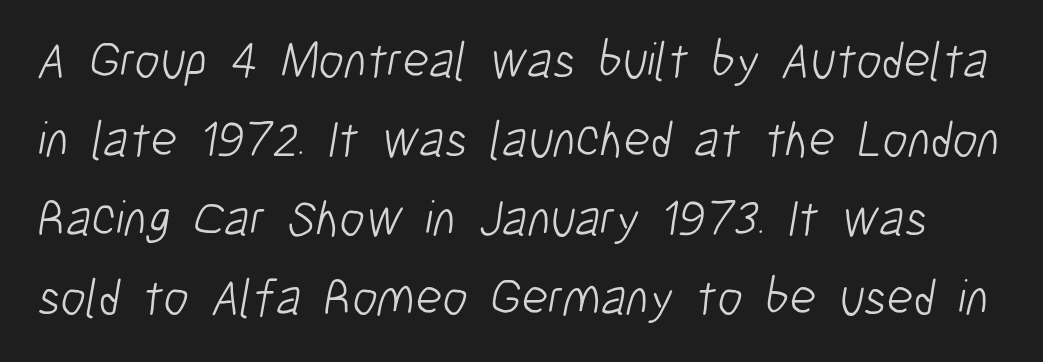
Beneath every word, the page is bare. Stroke mass is kept to a normal reading level or below. Students, note that the glyphs here touch the page at normal intervals. This block has exactly the height ordinary leading produces. Nothing sits at the stroke ends, so this counts as sans-serif.
